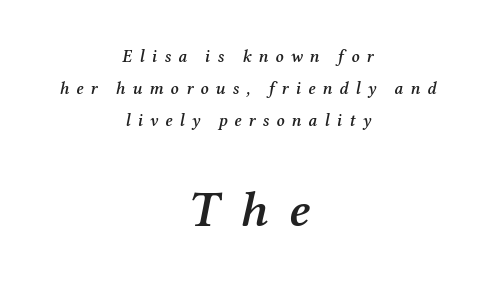
The image shows 50 px semibold serif type, italic (leaning right); set centered, line spacing 1.87x, unusually wide letter spacing (+0.42 em), not underlined; the second (bottom) block is 2.94x larger; medium stroke contrast and a medium x-height.
